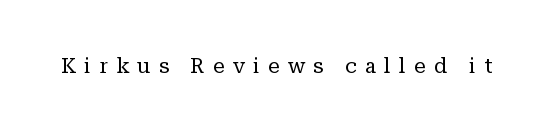
Designer's note — italics off, roman on. Summary of weight: not heavy and not bold. Observe the wide spacing: letters keep a clear distance from each other. Clear beneath every line of the passage.
